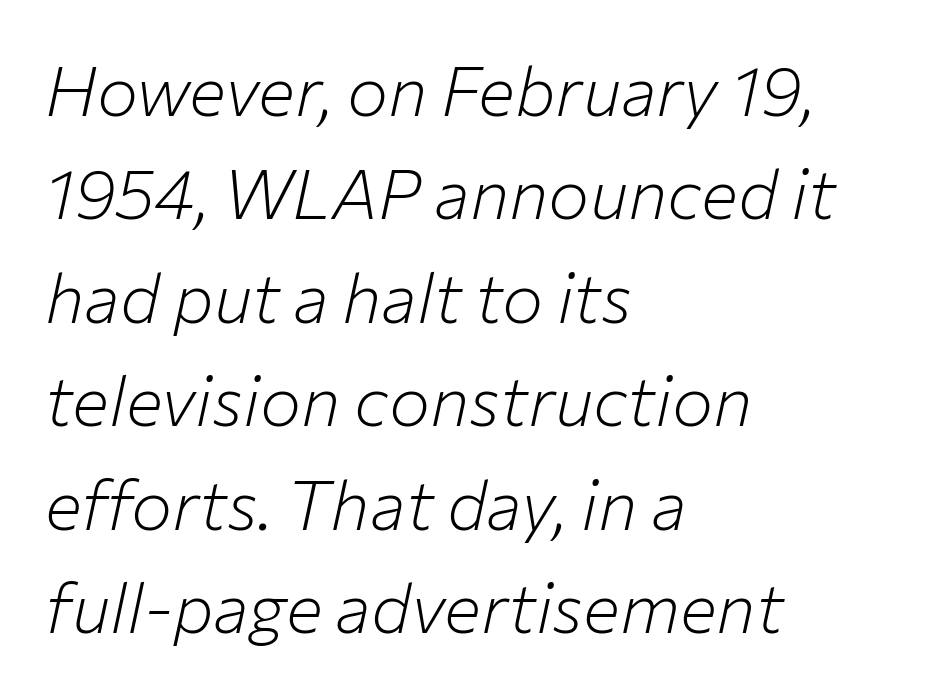
On a weight scale, this lands at 450 or below. Regular leading. The specimen reads as italic at a glance. The ragged edge is on the right, which tells us the setting is flush left. Character widths vary here, with narrow letters taking less room than wide ones.
